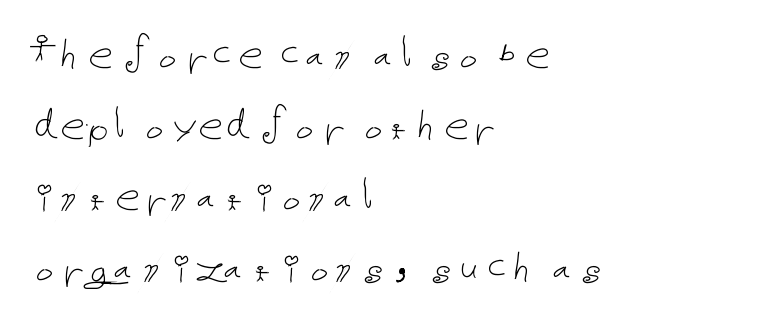
No word sits above an underline. Default kerning and tracking; the words read as compact shapes. Rendered with straight, roman letterforms. Leading matches the norm, producing a regular column. Where is the straight margin? On the left. Nothing heavy about these letters — not bold at all.
